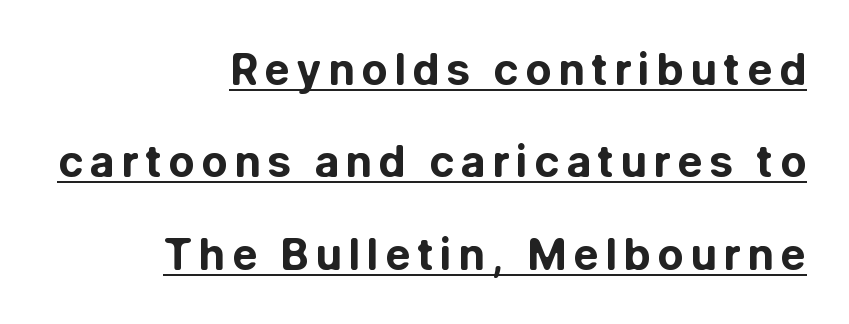
{"serif": "no", "italic": "no", "bold": "yes", "weight": "bold", "width": "normal", "stroke_contrast": "low", "x_height": "medium", "monospaced": "no", "underline": "yes", "align": "right", "line_spacing": "loose", "line_spacing_ratio": 2.15, "glyph_px": 43}
